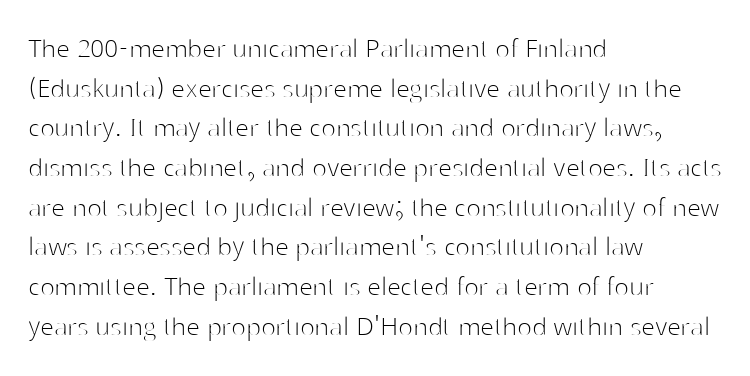
{"serif": "no", "italic": "no", "bold": "no", "weight": "thin", "width": "normal", "stroke_contrast": "high", "x_height": "medium", "monospaced": "no", "underline": "no", "align": "left", "line_spacing": "normal", "line_spacing_ratio": 1.28, "letter_spacing": "normal", "letter_spacing_em": 0.0, "glyph_px": 31}
